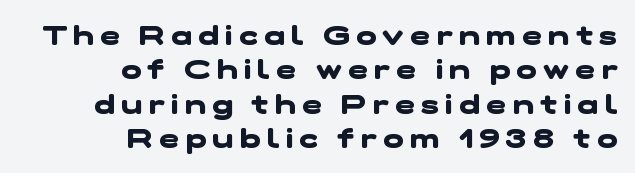
Q: Is the text bold? A: Yes.
Q: Is the text underlined? A: No.
Q: How is the paragraph aligned? A: Right-aligned.
Q: Is the spacing between letters normal or unusually wide? A: Unusually wide.
Q: Is the spacing between lines tight, normal or loose? A: Normal.
